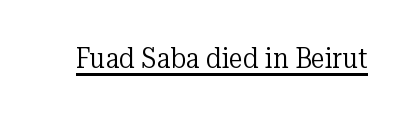
Q: Is the text bold? A: No.
Q: Is the text italic (slanted)? A: No, it is upright.
Q: Is the typeface a serif or a sans-serif typeface? A: Serif.
Q: Is the text underlined? A: Yes.
Q: Is the spacing between letters normal or unusually wide? A: Normal.
Q: Width (condensed, normal, or wide)? A: Normal.
Q: Stroke contrast? A: Low.
Q: x-height? A: Medium.
Q: Monospaced? A: No.
